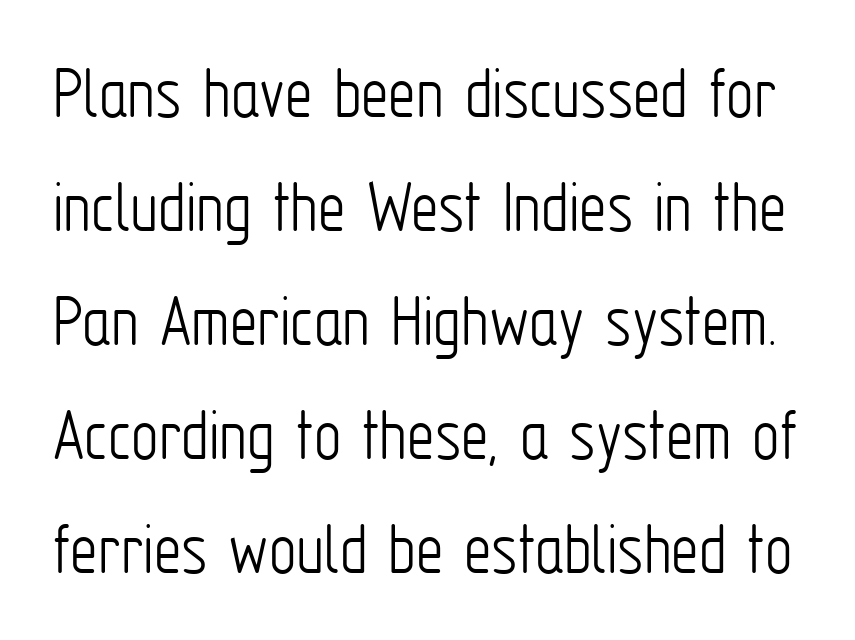
{"serif": "no", "italic": "no", "bold": "no", "weight": "light", "width": "condensed", "stroke_contrast": "low", "x_height": "medium", "monospaced": "no", "underline": "no", "line_spacing": "normal", "line_spacing_ratio": 1.48, "letter_spacing": "normal", "letter_spacing_em": 0.0, "glyph_px": 77}
